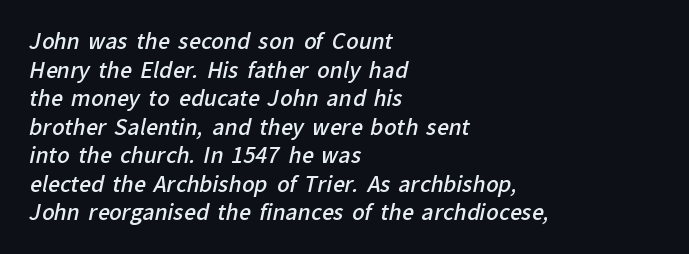
Which margin do the lines hug? The left one — the right edge is uneven. This sample keeps an unexceptional amount of space between lines. The baseline area is clear. Weight: semibold (demi). This rendering leaves character spacing at its baseline value.
